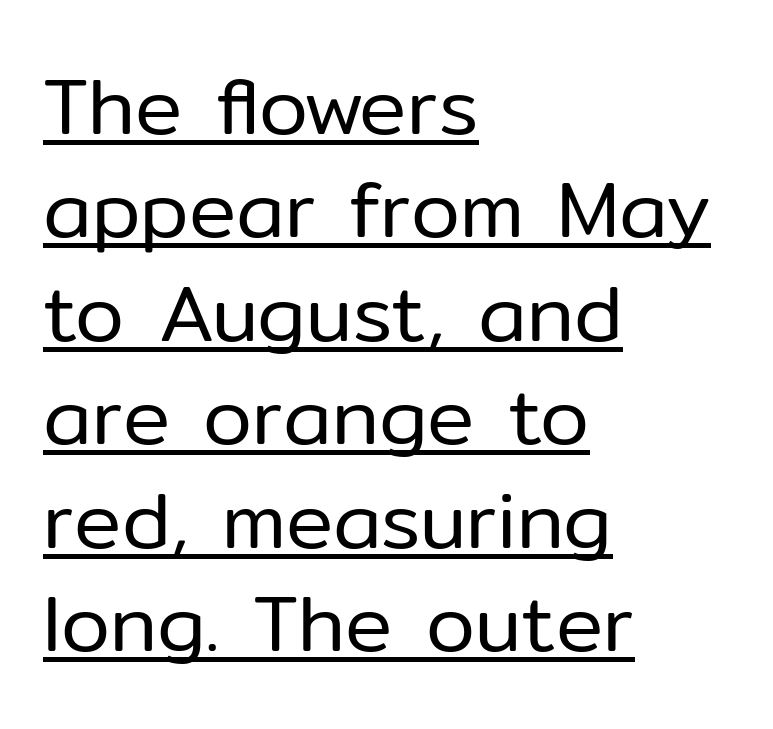
What kind of face is this? One without serifs — a sans. Short and long lines alike share a common starting point at left. The font sits on the lighter half of the weight spectrum, regular included. This sample keeps an unexceptional amount of space between lines. This rendering features underlined lettering.
